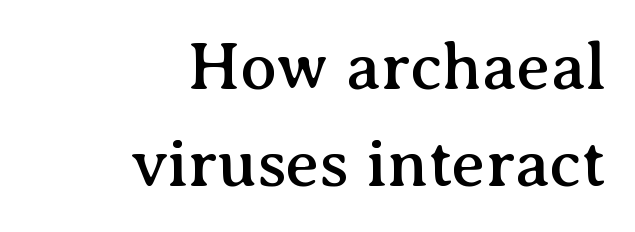
{"serif": "yes", "italic": "no", "width": "normal", "stroke_contrast": "medium", "x_height": "medium", "monospaced": "no", "underline": "no", "align": "right", "line_spacing": "normal", "line_spacing_ratio": 1.45, "letter_spacing": "normal", "letter_spacing_em": 0.0, "glyph_px": 67}
